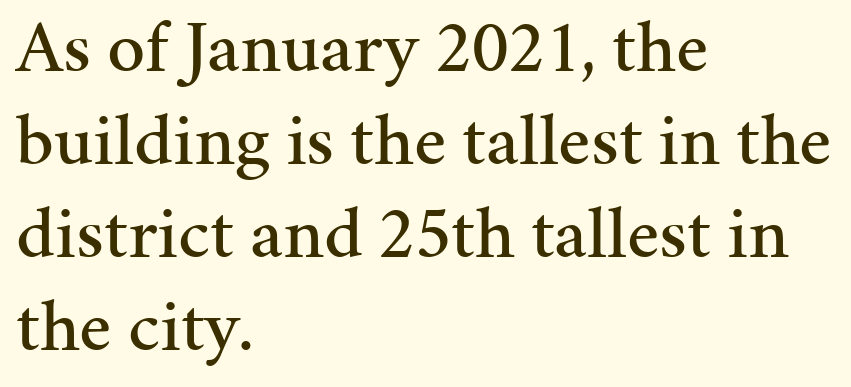
Varying glyph widths throughout — classic text-font behaviour. Any mark beneath the type? The region is blank. Unlike italic type, these characters show no tilt at all. The typesetter chose a ragged-right arrangement here. There is no visible air inserted between adjacent glyphs.
